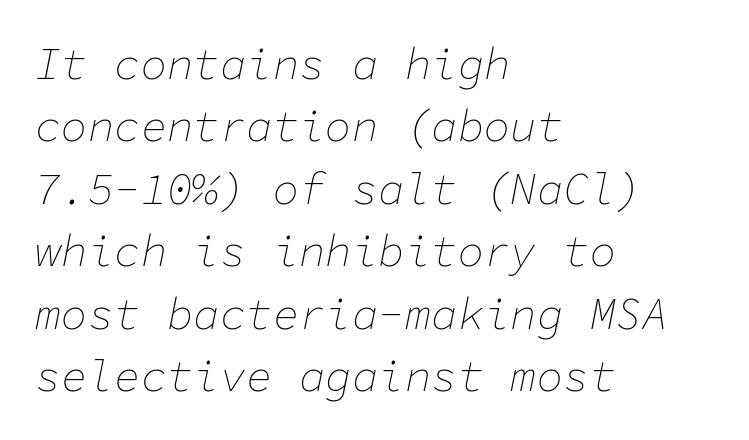
{"italic": "yes", "lean": "right", "slant_degrees": 11, "bold": "no", "weight": "thin", "width": "normal", "stroke_contrast": "low", "x_height": "medium", "monospaced": "yes", "underline": "no", "align": "left", "line_spacing": "normal", "line_spacing_ratio": 1.42, "letter_spacing": "normal", "letter_spacing_em": 0.0, "glyph_px": 44}
